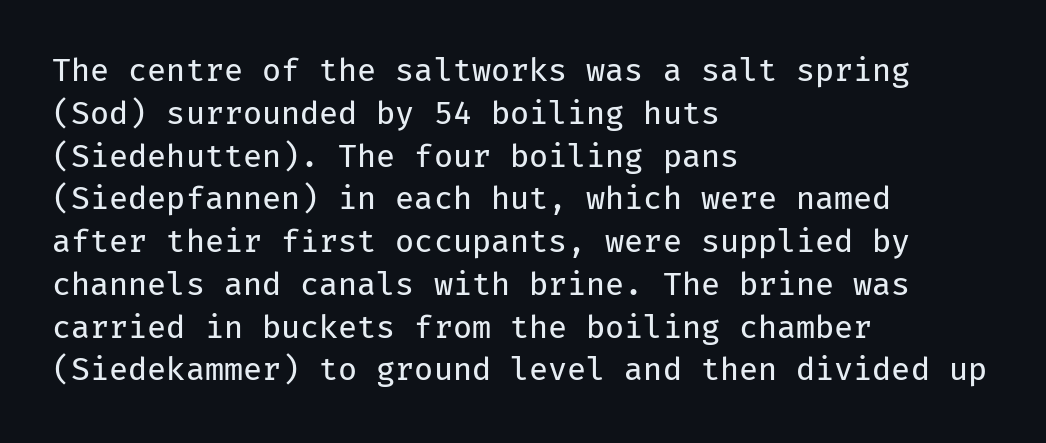
The image shows 31 px regular-weight sans-serif type, upright, monospaced; set left-aligned, normal line spacing (1.38x), normal letter spacing, not underlined; low stroke contrast and a medium x-height.
